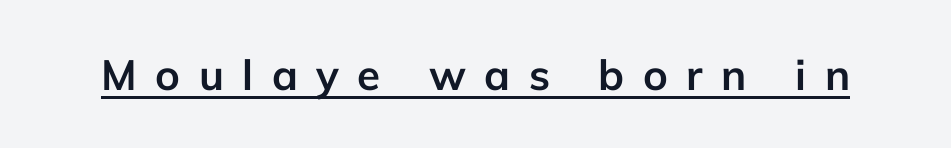
{"serif": "no", "italic": "no", "bold": "yes", "weight": "semibold", "width": "normal", "stroke_contrast": "low", "x_height": "medium", "monospaced": "no", "underline": "yes", "letter_spacing": "wide", "letter_spacing_em": 0.44, "glyph_px": 42}
